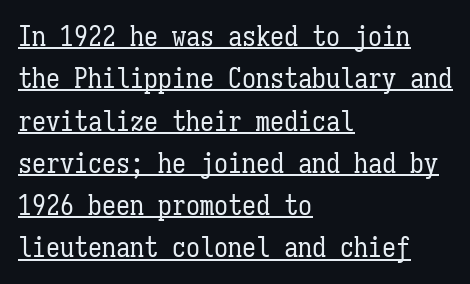
Do the characters align in a grid? Yes, the font is monospaced. The rows are spaced the way most documents space them. A continuous stroke trails under the words, as in a hyperlink. Inter-character spacing is left at the font's built-in metrics. The lettering stays uniformly vertical, giving the passage a roman look.
